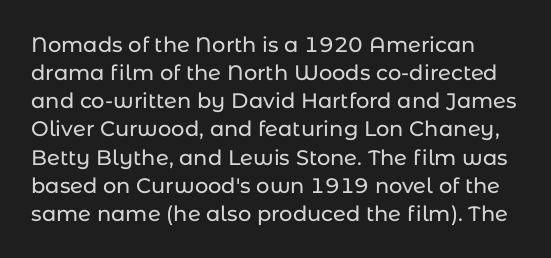
Q: Is the text italic (slanted)? A: No, it is upright.
Q: Is the text underlined? A: No.
Q: Is the spacing between letters normal or unusually wide? A: Normal.
Q: Is the spacing between lines tight, normal or loose? A: Normal.
